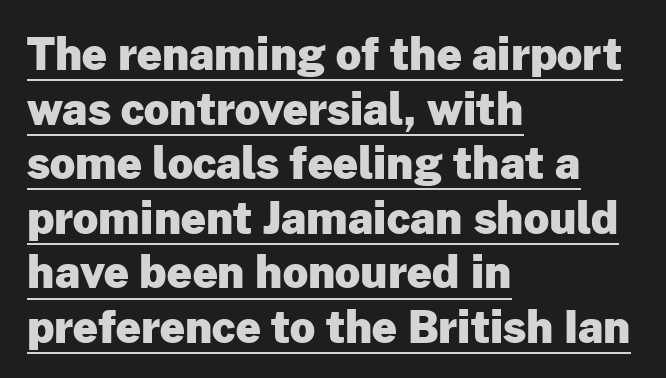
This sample has the flowing, uneven cadence of proportional lettering. The rag falls on the right side of this text block. Plenty of ink on the page — the face is bold. Nothing unusual about the tracking: characters are spaced as the font intends. This rendering employs a face without finishing strokes, i.e., a sans-serif.
